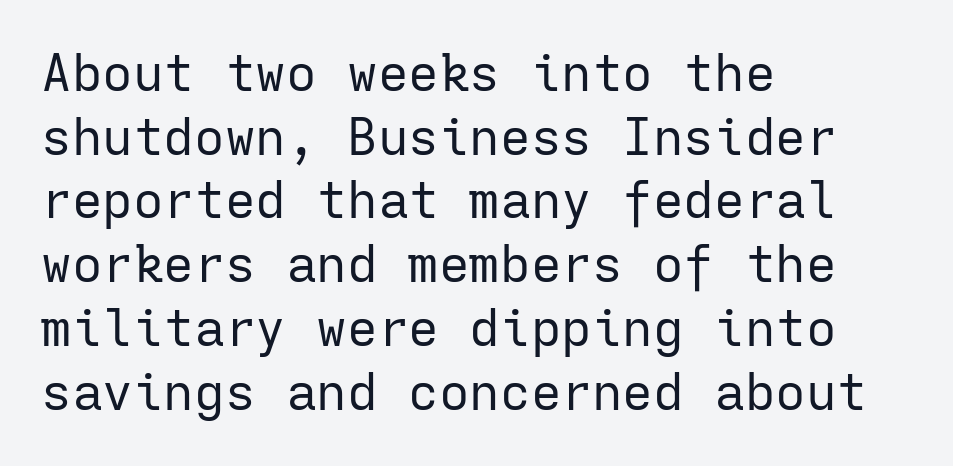
How are the letters spaced? Ordinarily, with no added tracking. These lines were composed using upright roman letters. Stems and bowls with no extra thickness — not bold. A student would call this left alignment; a typographer would say flush left, rag right. Reading down the column, the eye jumps a familiar distance to each next line. Glance below the letters and you will spot only blank space.
